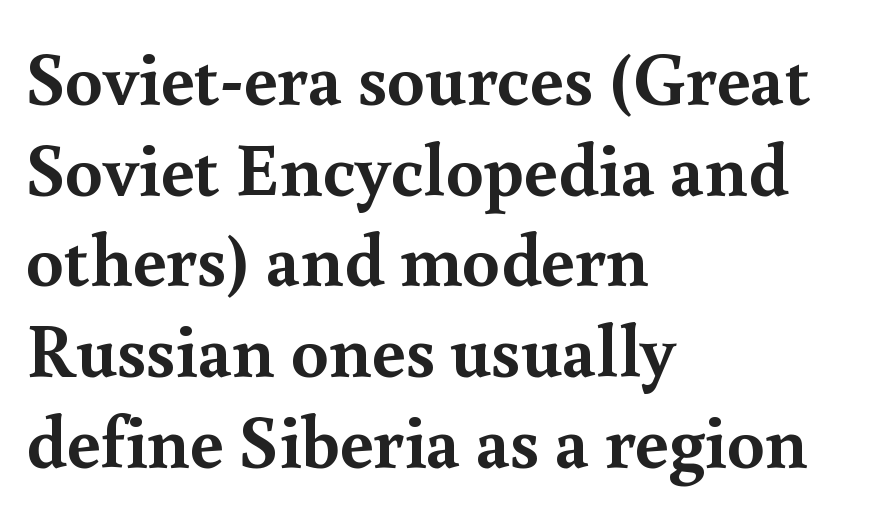
The image shows 75 px semibold serif type, upright; set left-aligned, line spacing 1.21x, normal letter spacing, not underlined; a small x-height.
